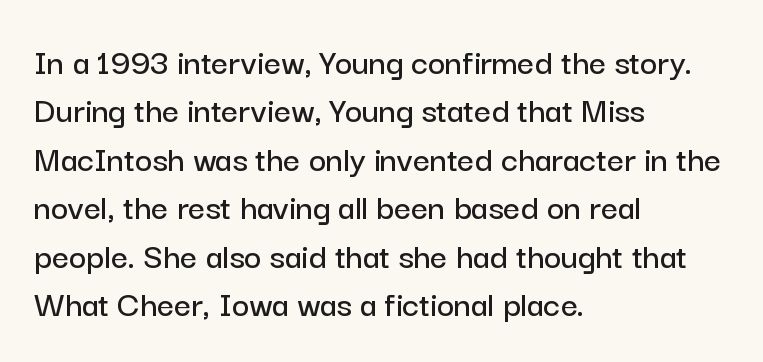
{"serif": "no", "italic": "no", "width": "normal", "stroke_contrast": "low", "x_height": "medium", "monospaced": "no", "underline": "no", "align": "left", "line_spacing": "normal", "line_spacing_ratio": 1.31, "letter_spacing": "normal", "letter_spacing_em": 0.0, "glyph_px": 37}
